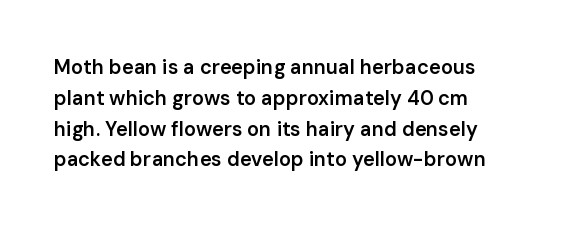
{"italic": "no", "bold": "semi", "underline": "no", "line_spacing": "normal", "line_spacing_ratio": 1.54, "letter_spacing": "normal", "letter_spacing_em": 0.0, "glyph_px": 20}
